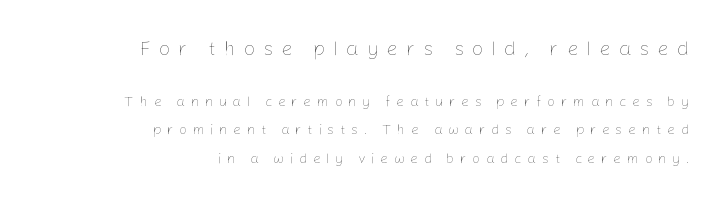
Does the lettering tilt? It doesn't — this is upright. Lines of text with bare space underneath. Vertical stems look standard width or narrower in stroke. The designer dialed line spacing up above the default. Each line ends at the same right margin while the left side varies. Someone cranked the tracking dial way up on this one.
